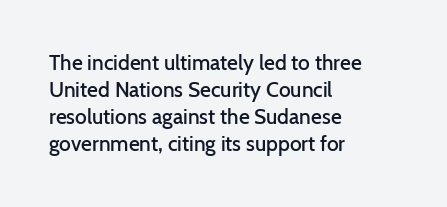
The image shows 21 px text type, upright; set left-aligned, normal line spacing (1.29x), normal letter spacing, not underlined.
